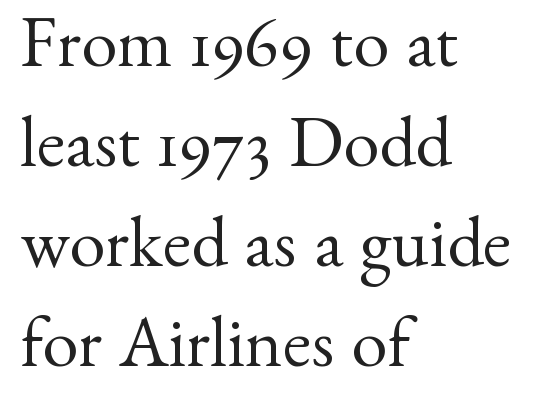
{"serif": "yes", "italic": "no", "bold": "no", "weight": "regular", "width": "normal", "stroke_contrast": "medium", "x_height": "small", "monospaced": "no", "underline": "no", "align": "left", "line_spacing": "normal", "line_spacing_ratio": 1.39, "letter_spacing": "normal", "letter_spacing_em": 0.0, "glyph_px": 72}
